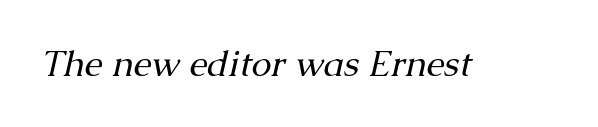
{"serif": "yes", "italic": "yes", "lean": "right", "slant_degrees": 13, "bold": "no", "weight": "regular", "width": "normal", "stroke_contrast": "medium", "x_height": "medium", "monospaced": "no", "underline": "no", "letter_spacing": "normal", "letter_spacing_em": 0.0, "glyph_px": 36}
